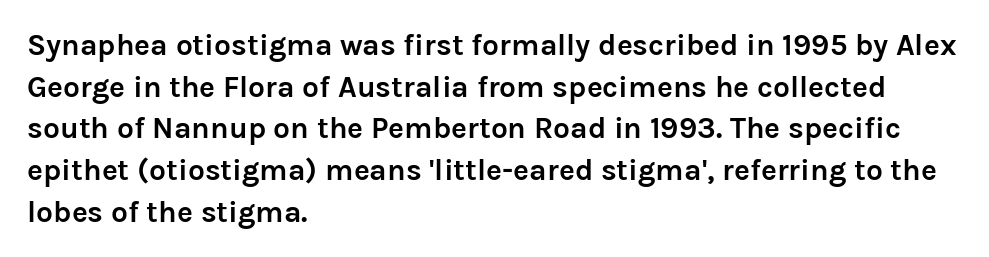
Think of a printed novel: that variable character pitch is what you see here. The typeface chosen for these lines omits serifs. This is roman type, the default non-slanted kind. The space directly below the letters is spotless. These lines stack with their left ends in a neat column. Horizontal bands of white between lines are of average thickness.
